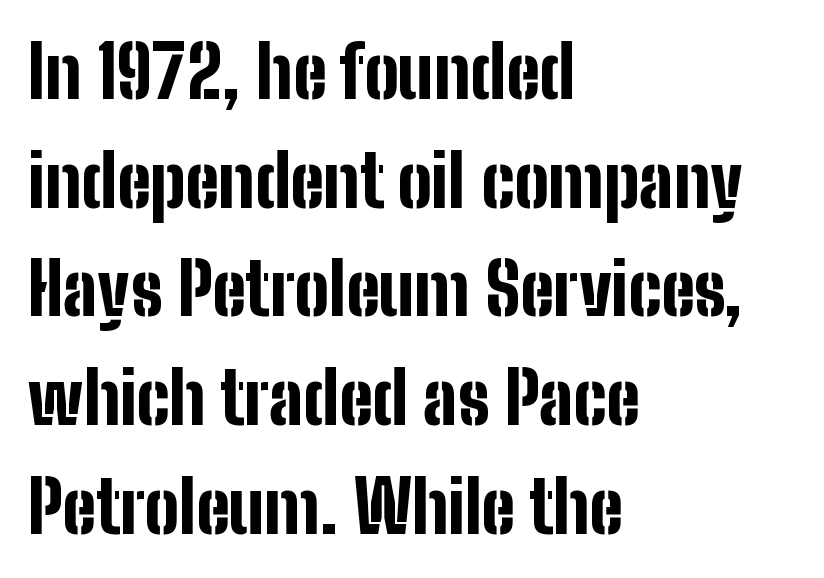
Q: Is the text bold? A: Yes.
Q: Is the text italic (slanted)? A: No, it is upright.
Q: Is the typeface a serif or a sans-serif typeface? A: Sans-serif.
Q: Is the text underlined? A: No.
Q: How is the paragraph aligned? A: Left-aligned.
Q: Is the spacing between letters normal or unusually wide? A: Normal.
Q: Is the spacing between lines tight, normal or loose? A: Normal.
Q: Width (condensed, normal, or wide)? A: Condensed.
Q: Stroke contrast? A: Low.
Q: x-height? A: Medium.
Q: Monospaced? A: No.
